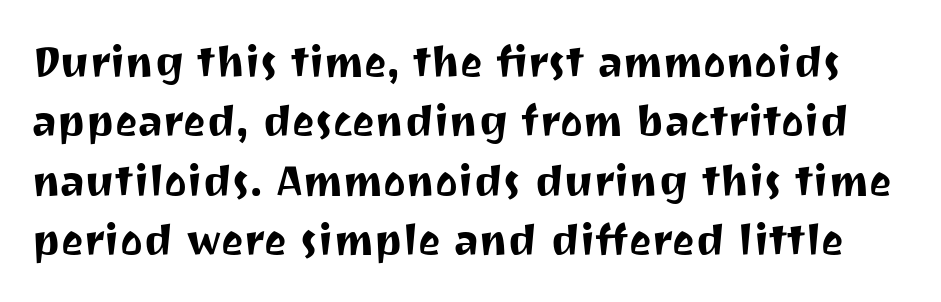
Q: Is the text italic (slanted)? A: No, it is upright.
Q: Is the typeface a serif or a sans-serif typeface? A: Sans-serif.
Q: Is the text underlined? A: No.
Q: Is the spacing between letters normal or unusually wide? A: Normal.
Q: Is the spacing between lines tight, normal or loose? A: Normal.
Q: Width (condensed, normal, or wide)? A: Normal.
Q: Stroke contrast? A: Medium.
Q: x-height? A: Medium.
Q: Monospaced? A: No.
